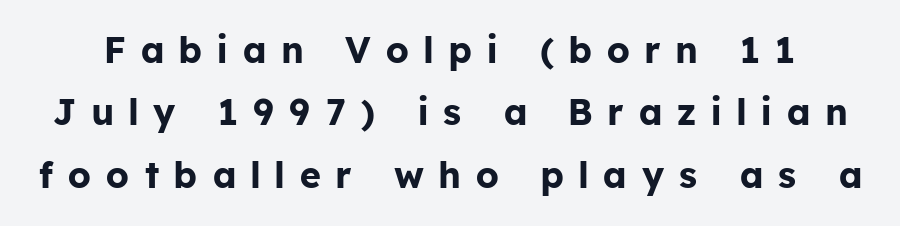
The image shows 36 px bold sans-serif type, upright; set line spacing 1.73x, unusually wide letter spacing (+0.43 em), not underlined; low stroke contrast and a medium x-height.
